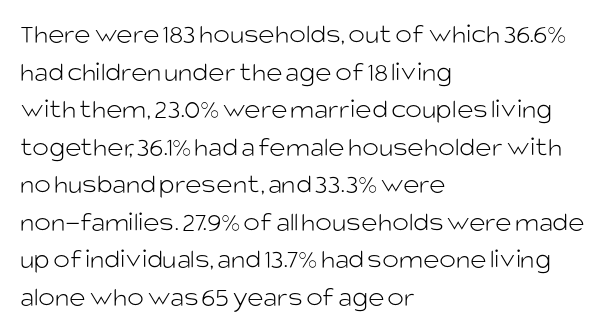
Is the letter spacing exaggerated? No — it looks like the ordinary default. Any mark beneath the type? The region is blank. Line starts are locked; line ends wander. Bold? No — there's no thickening of the strokes.
